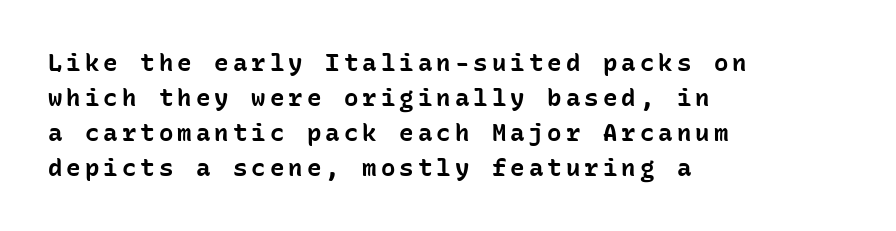
Notice how descenders clear the ascenders below comfortably — that's standard leading. Designer's note — italics off, roman on. Every row of glyphs begins at an identical x-position on the left. Typesetter's note: full bold, strokes at maximum text heaviness. The specimen omits any rule beneath the text block's lines.
